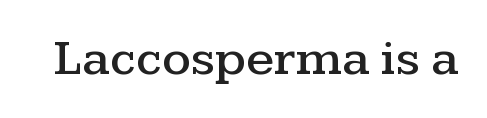
The image shows 51 px wide serif type, upright; set normal letter spacing, not underlined; medium stroke contrast and a medium x-height.
